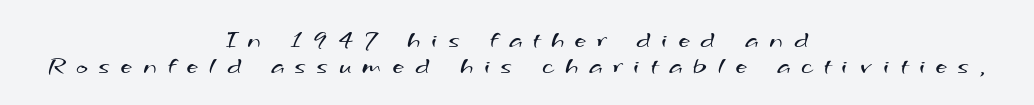
The image shows 25 px text type; set centered, tight line spacing (1.04x), unusually wide letter spacing (+0.45 em), not underlined.
